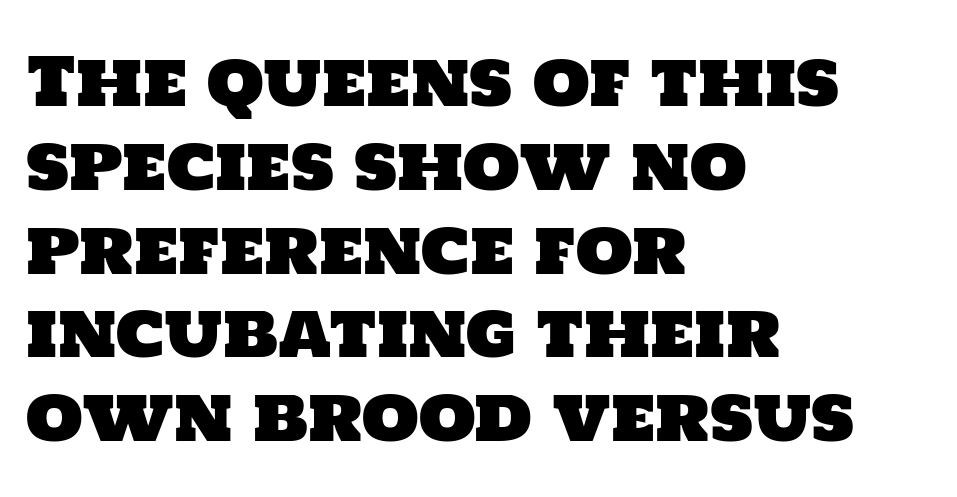
The image shows 66 px sans-serif type; set left-aligned, normal line spacing (1.27x), normal letter spacing, not underlined; low stroke contrast and a large x-height.
